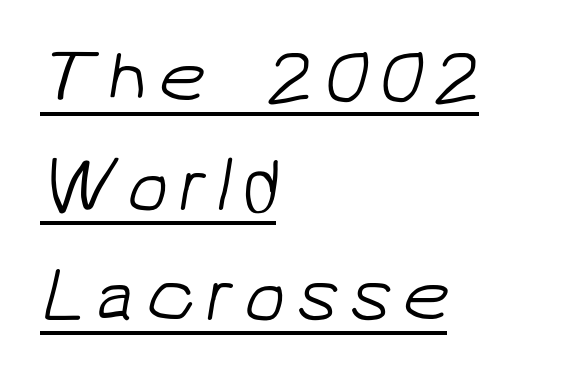
{"serif": "no", "bold": "no", "weight": "light", "width": "normal", "stroke_contrast": "low", "x_height": "medium", "monospaced": "no", "underline": "yes", "align": "left", "line_spacing": "normal", "line_spacing_ratio": 1.44, "glyph_px": 76}
